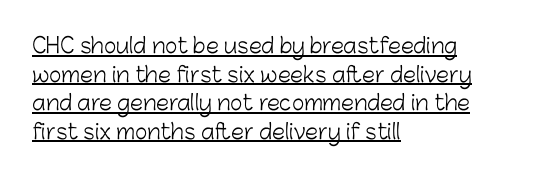
Every word sits above its own underline. A light-to-regular cut is what we see here. Words appear dense and cohesive because spacing is normal. This is the regular roman posture of the typeface.
